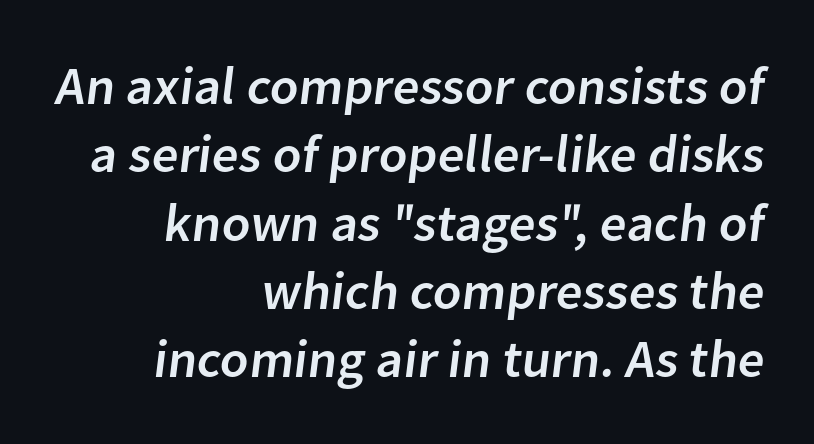
{"serif": "no", "width": "normal", "stroke_contrast": "low", "x_height": "medium", "monospaced": "no", "underline": "no", "align": "right", "line_spacing": "normal", "line_spacing_ratio": 1.29, "letter_spacing": "normal", "letter_spacing_em": 0.0, "glyph_px": 53}
